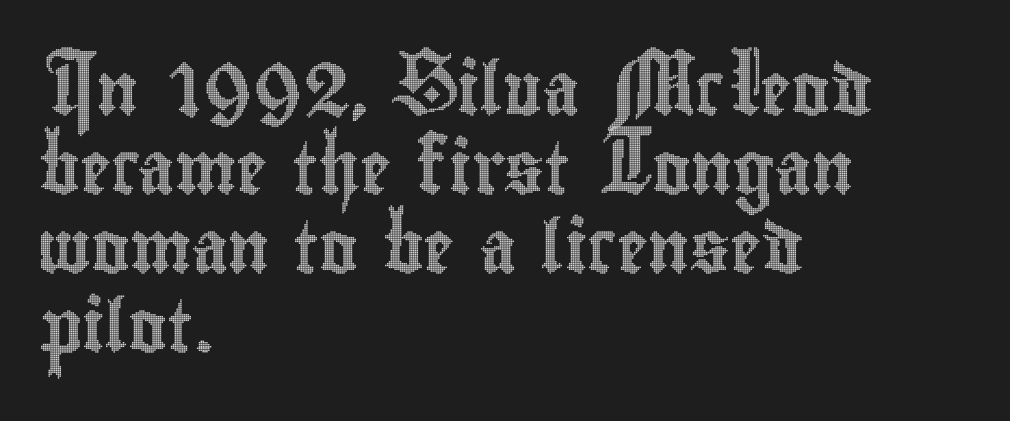
Whoever set this chose a conventional vertical rhythm. Italic? Not at all — the glyphs are vertical. The passage shown is not underscored anywhere. Here the designer chose a conventional face with non-uniform glyph widths. The rendering keeps characters at their native spacing.
